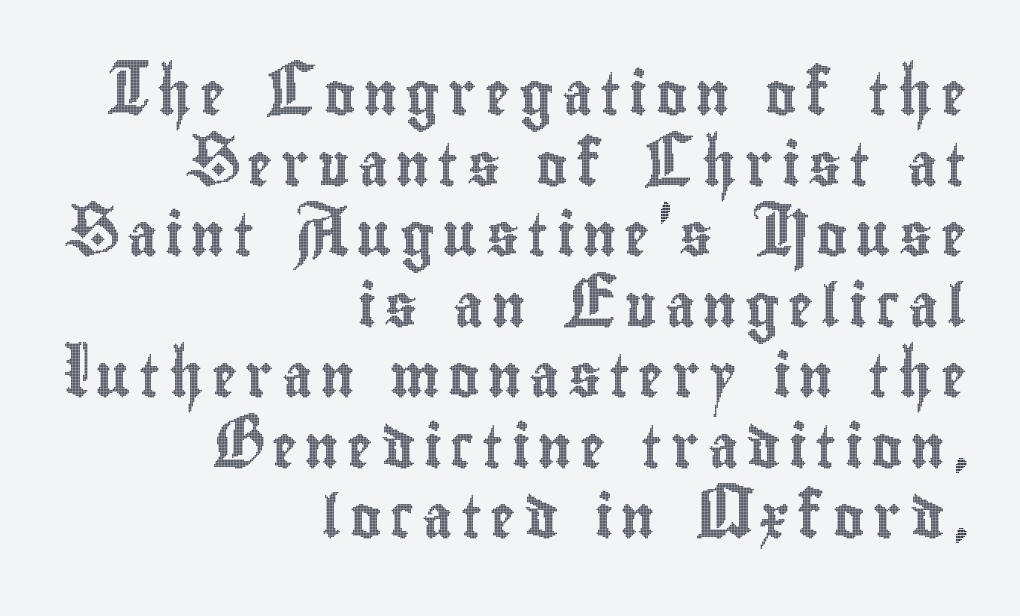
Q: Is the text italic (slanted)? A: No, it is upright.
Q: Is the text underlined? A: No.
Q: How is the paragraph aligned? A: Right-aligned.
Q: Is the spacing between letters normal or unusually wide? A: Unusually wide.
Q: Is the spacing between lines tight, normal or loose? A: Normal.
Q: Width (condensed, normal, or wide)? A: Condensed.
Q: x-height? A: Small.
Q: Monospaced? A: No.
